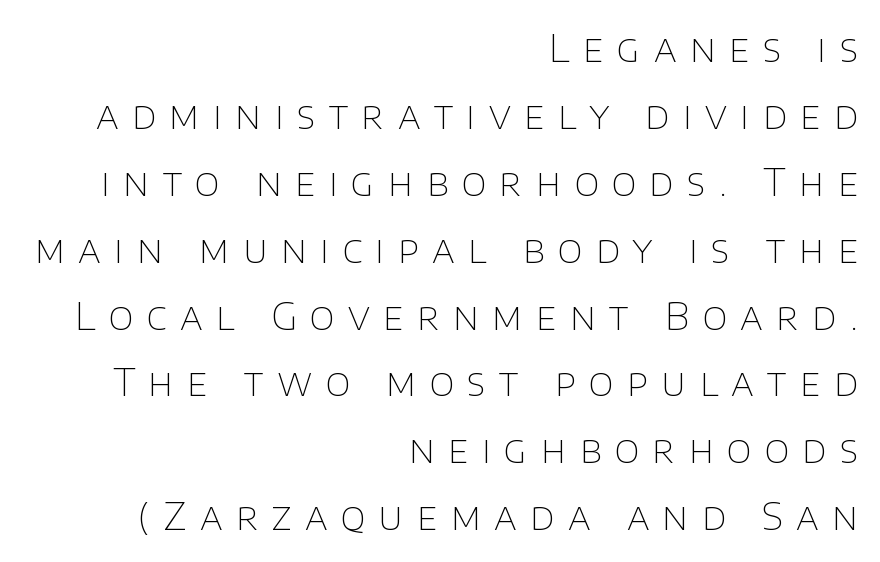
Check the space under the baseline: it is left empty. These lines have a slow, spaced-out rhythm from letter to letter. Stems and bowls with no extra thickness — not bold. Look at the bottom of the vertical strokes: they stop flat, with no serifs. The typography opts for an upright posture over an oblique one.
